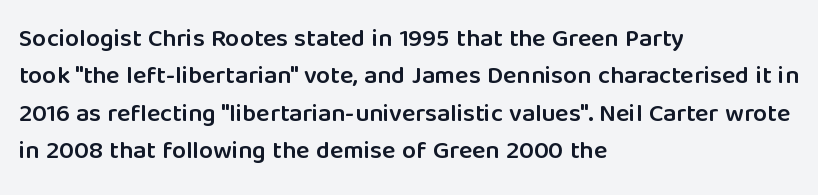
{"italic": "no", "bold": "semi", "underline": "no", "align": "left", "line_spacing": "normal", "line_spacing_ratio": 1.5, "letter_spacing": "normal", "letter_spacing_em": 0.0, "glyph_px": 25}
